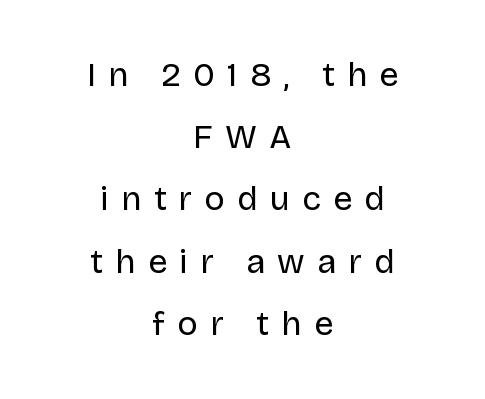
Q: Is the text bold? A: No.
Q: Is the text italic (slanted)? A: No, it is upright.
Q: Is the typeface a serif or a sans-serif typeface? A: Sans-serif.
Q: Is the text underlined? A: No.
Q: How is the paragraph aligned? A: Centered.
Q: Is the spacing between letters normal or unusually wide? A: Unusually wide.
Q: Width (condensed, normal, or wide)? A: Normal.
Q: Stroke contrast? A: Low.
Q: x-height? A: Large.
Q: Monospaced? A: No.
